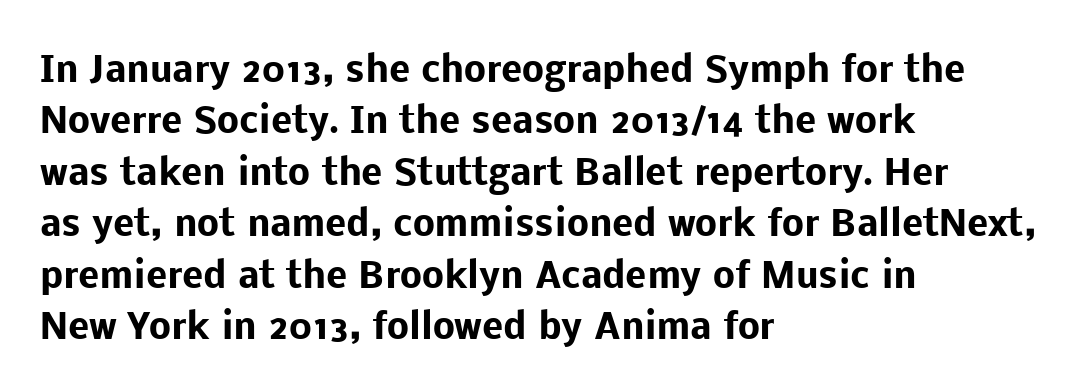
Each letter's strokes conclude bluntly, with no projecting serifs. Do the characters align in a grid? No, the font is proportional. The paragraph shown leans on its left margin. Each word holds together tightly as a unit, with standard inter-letter gaps. Unmarked baselines from the first word to the last. Quick note: not italic, upright.
